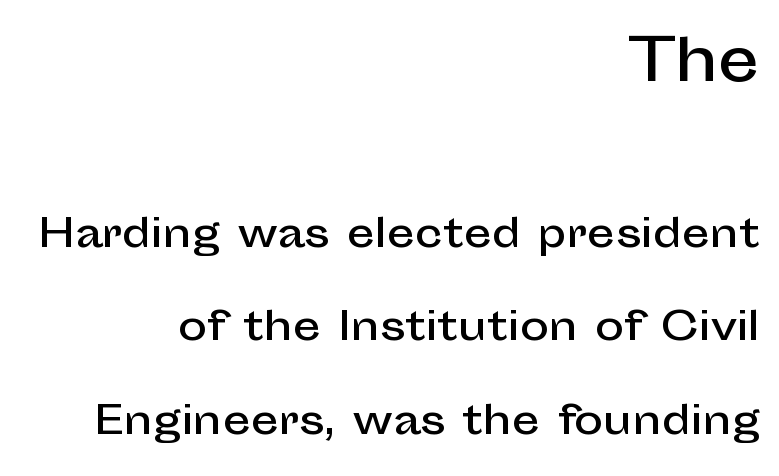
{"serif": "no", "italic": "no", "width": "normal", "stroke_contrast": "low", "x_height": "medium", "monospaced": "no", "underline": "no", "align": "right", "line_spacing": "loose", "line_spacing_ratio": 2.4, "letter_spacing": "normal", "letter_spacing_em": 0.0, "larger_block": "first", "size_ratio": 1.49, "glyph_px": 58}
